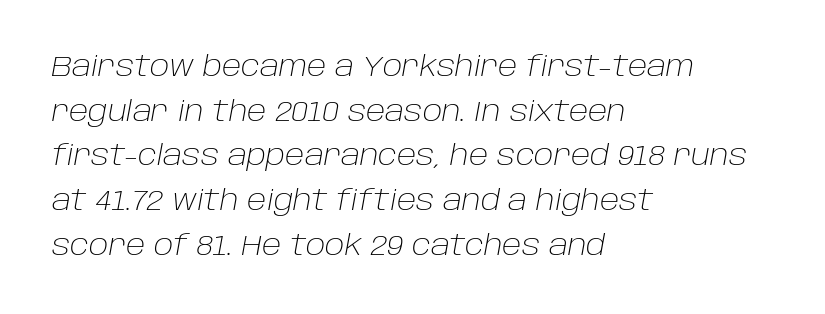
Just letters on the line, the space beneath them empty. Look at the tracking — it's just the regular setting, nothing added. These glyphs show unthickened strokes, regular width or finer. Slanted lettering throughout.
